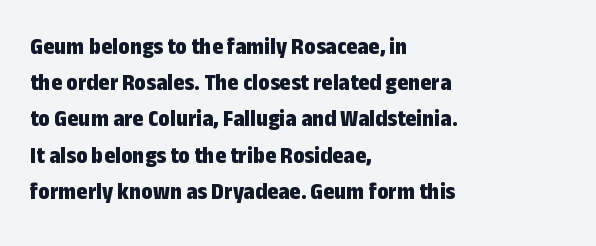
{"italic": "no", "bold": "yes", "underline": "no", "align": "left", "line_spacing": "normal", "line_spacing_ratio": 1.51, "letter_spacing": "normal", "letter_spacing_em": 0.0, "glyph_px": 24}
